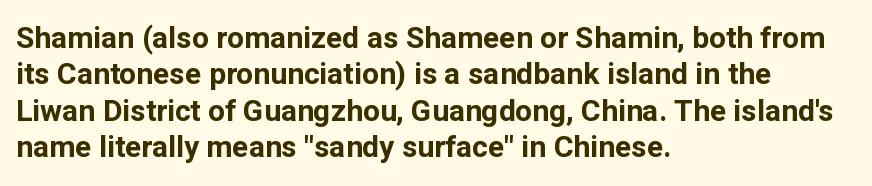
The image shows 30 px bold sans-serif type, upright; set left-aligned, line spacing 1.21x, normal letter spacing, not underlined; low stroke contrast and a medium x-height.
